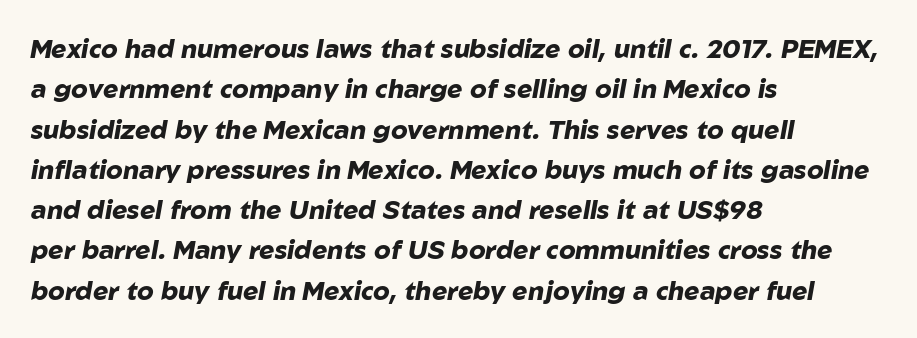
Q: Is the text bold? A: Yes.
Q: Is the text italic (slanted)? A: Yes, it leans right by about 10 degrees.
Q: Is the text underlined? A: No.
Q: How is the paragraph aligned? A: Left-aligned.
Q: Is the spacing between letters normal or unusually wide? A: Normal.
Q: Is the spacing between lines tight, normal or loose? A: Normal.
